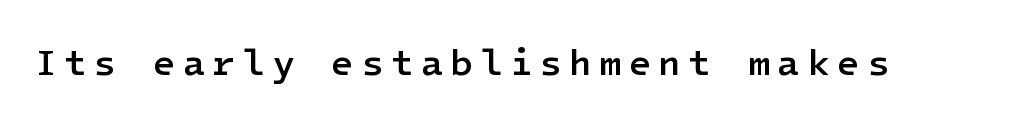
Q: Is the text bold? A: Semi-bold.
Q: Is the text italic (slanted)? A: No, it is upright.
Q: Is the typeface a serif or a sans-serif typeface? A: Sans-serif.
Q: Is the text underlined? A: No.
Q: Width (condensed, normal, or wide)? A: Normal.
Q: Stroke contrast? A: Low.
Q: x-height? A: Medium.
